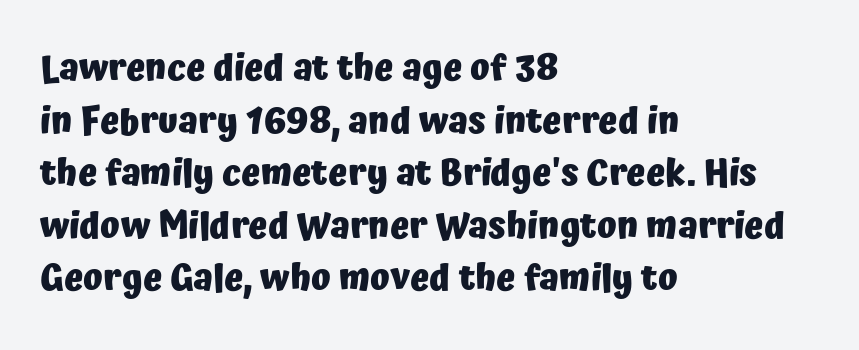
Q: Is the text bold? A: Yes.
Q: Is the text italic (slanted)? A: No, it is upright.
Q: Is the typeface a serif or a sans-serif typeface? A: Sans-serif.
Q: Is the text underlined? A: No.
Q: How is the paragraph aligned? A: Left-aligned.
Q: Is the spacing between letters normal or unusually wide? A: Normal.
Q: Is the spacing between lines tight, normal or loose? A: Normal.
Q: Width (condensed, normal, or wide)? A: Normal.
Q: Stroke contrast? A: Low.
Q: x-height? A: Medium.
Q: Monospaced? A: No.
